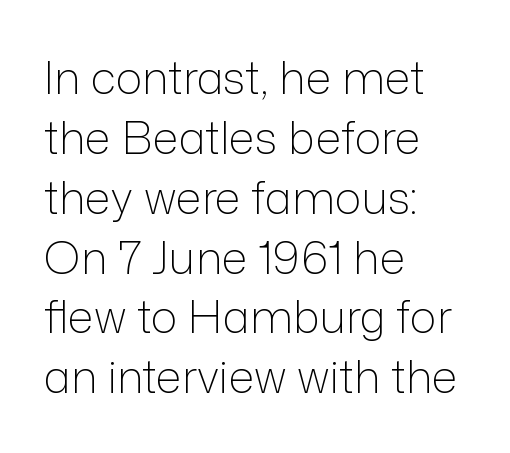
{"serif": "no", "italic": "no", "bold": "no", "weight": "light", "width": "normal", "stroke_contrast": "low", "x_height": "medium", "monospaced": "no", "underline": "no", "align": "left", "line_spacing": "normal", "line_spacing_ratio": 1.33, "letter_spacing": "normal", "letter_spacing_em": 0.0, "glyph_px": 45}
